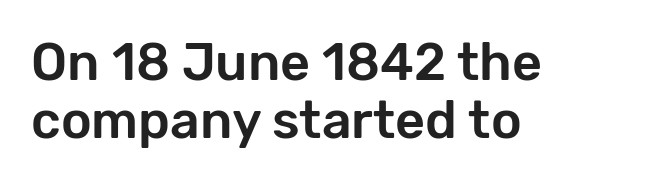
Q: Is the text italic (slanted)? A: No, it is upright.
Q: Is the typeface a serif or a sans-serif typeface? A: Sans-serif.
Q: Is the text underlined? A: No.
Q: How is the paragraph aligned? A: Left-aligned.
Q: Is the spacing between letters normal or unusually wide? A: Normal.
Q: Is the spacing between lines tight, normal or loose? A: Tight.
Q: Width (condensed, normal, or wide)? A: Normal.
Q: Stroke contrast? A: Low.
Q: x-height? A: Medium.
Q: Monospaced? A: No.
